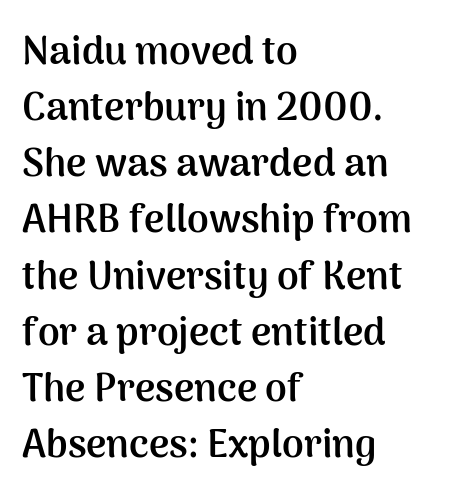
{"serif": "no", "italic": "no", "bold": "yes", "weight": "semibold", "width": "normal", "stroke_contrast": "medium", "x_height": "medium", "monospaced": "no", "underline": "no", "align": "left", "line_spacing": "normal", "line_spacing_ratio": 1.44, "letter_spacing": "normal", "letter_spacing_em": 0.0, "glyph_px": 39}
